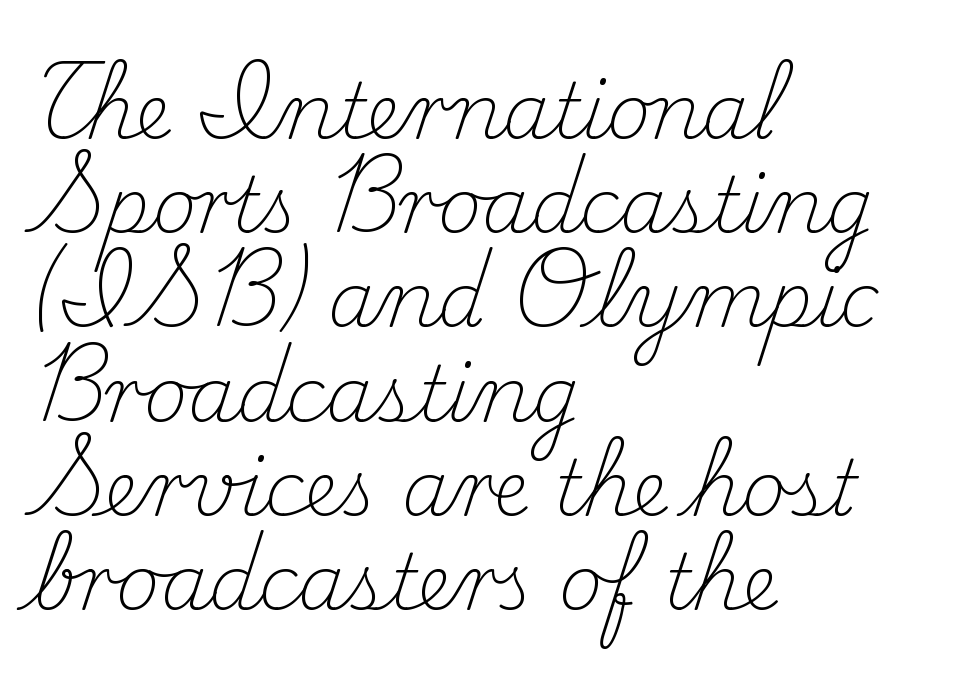
Is the type heavy? It reads as light-to-regular instead. These lines stack with their left ends in a neat column. Varying glyph widths throughout — classic text-font behaviour. Short note: letters normally spaced.
